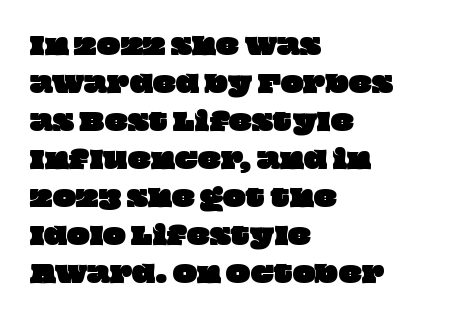
Characters follow at the spacing the type designer built in. Does the leading feel generous? No, just average. Quick note: underline off. The paragraph shown leans on its left margin.
